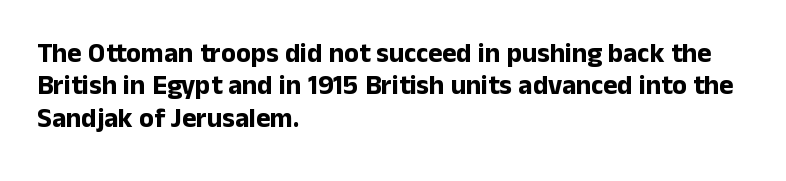
The space directly below the letters is spotless. Heavy-handed strokes throughout: this text is bold. If you drew a ruler down the left edge, every line would touch it. Italic: no, the glyphs are upright roman. Nobody touched the tracking dial on this one.
